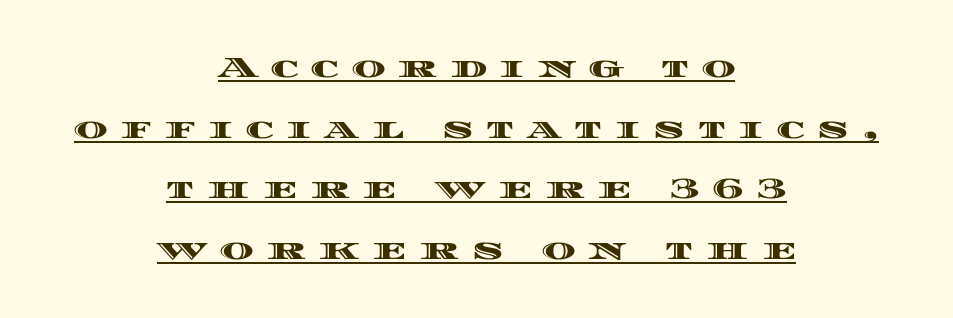
Here the designer chose a conventional face with non-uniform glyph widths. The specimen reads as upright at a glance. Decoration check: the copy is underlined. Each word looks stretched out because of the extra space between its letters.
